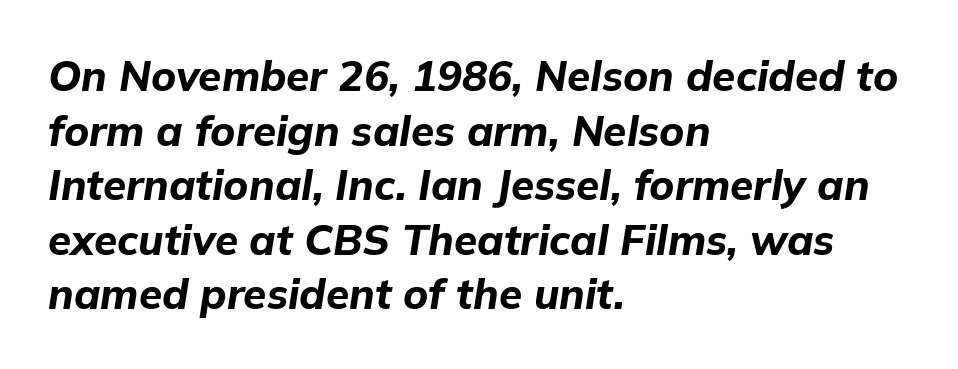
{"italic": "yes", "lean": "right", "slant_degrees": 9, "bold": "yes", "weight": "bold", "width": "normal", "stroke_contrast": "low", "x_height": "medium", "monospaced": "no", "underline": "no", "align": "left", "line_spacing": "normal", "line_spacing_ratio": 1.3, "letter_spacing": "normal", "letter_spacing_em": 0.0, "glyph_px": 42}
